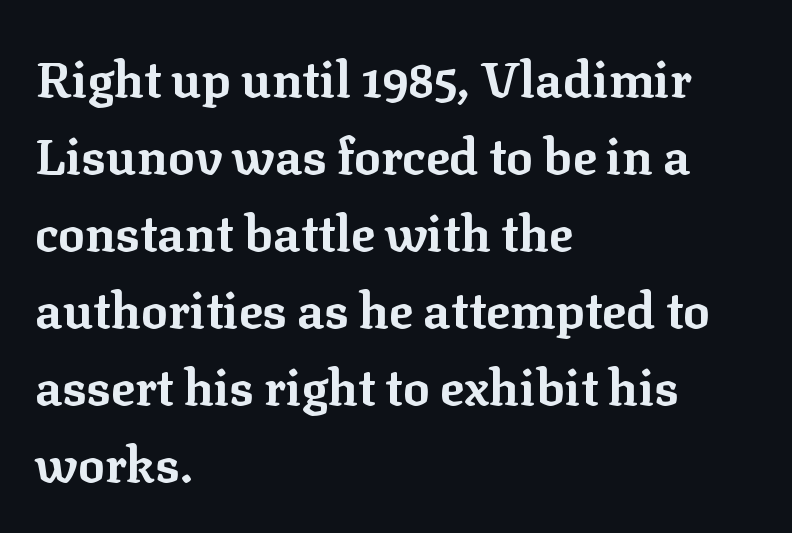
Q: Is the text bold? A: Yes.
Q: Is the text italic (slanted)? A: No, it is upright.
Q: Is the typeface a serif or a sans-serif typeface? A: Serif.
Q: Is the text underlined? A: No.
Q: How is the paragraph aligned? A: Left-aligned.
Q: Is the spacing between letters normal or unusually wide? A: Normal.
Q: Is the spacing between lines tight, normal or loose? A: Normal.
Q: Width (condensed, normal, or wide)? A: Normal.
Q: Stroke contrast? A: Low.
Q: x-height? A: Medium.
Q: Monospaced? A: No.
